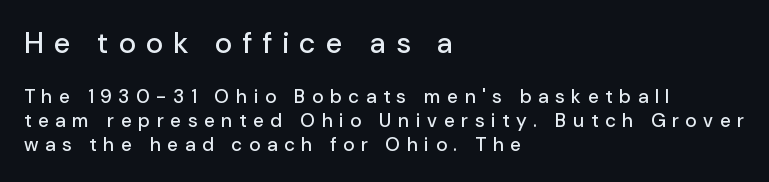
Q: Is the text italic (slanted)? A: No, it is upright.
Q: Is the typeface a serif or a sans-serif typeface? A: Sans-serif.
Q: Is the text underlined? A: No.
Q: How is the paragraph aligned? A: Left-aligned.
Q: Is the spacing between letters normal or unusually wide? A: Unusually wide.
Q: Is the spacing between lines tight, normal or loose? A: Normal.
Q: Which block of text is set in a larger size, the first (top) or the second (bottom)? A: The first (top) one.
Q: Width (condensed, normal, or wide)? A: Normal.
Q: Stroke contrast? A: Low.
Q: x-height? A: Medium.
Q: Monospaced? A: No.
